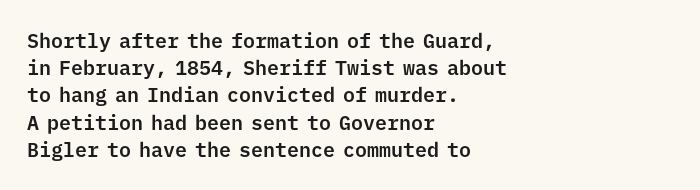
The image shows 20 px text type, upright; set left-aligned, normal line spacing (1.36x), normal letter spacing, not underlined.
